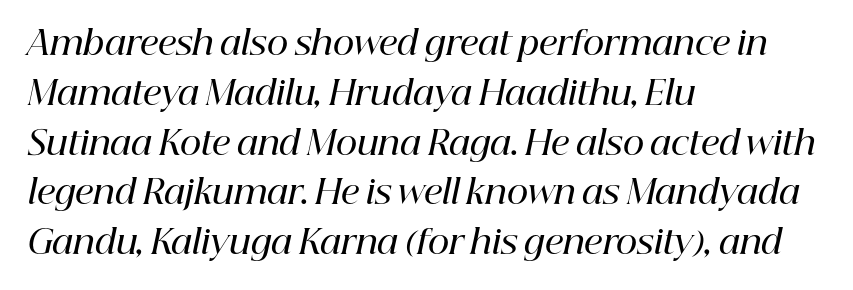
The image shows 33 px semibold serif type, italic (leaning right); set left-aligned, normal line spacing (1.51x), normal letter spacing, not underlined; high stroke contrast and a medium x-height.
